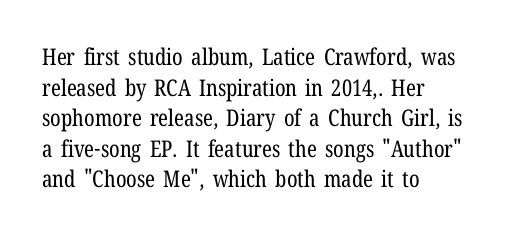
Q: Is the text bold? A: No.
Q: Is the text italic (slanted)? A: No, it is upright.
Q: Is the text underlined? A: No.
Q: How is the paragraph aligned? A: Left-aligned.
Q: Is the spacing between letters normal or unusually wide? A: Normal.
Q: Is the spacing between lines tight, normal or loose? A: Normal.
